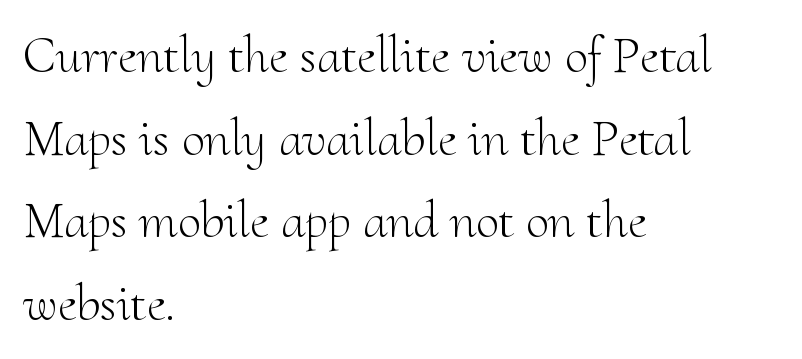
The image shows 52 px light serif type, upright; set left-aligned, normal line spacing (1.59x), normal letter spacing, not underlined; medium stroke contrast and a small x-height.
